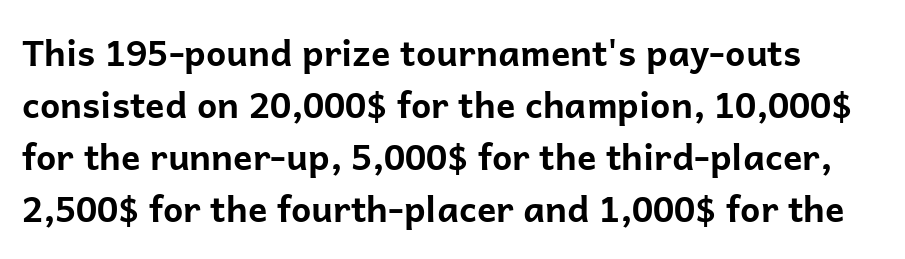
Are there feet on the stems? There aren't — it's a sans. The face used here is proportionally spaced, like ordinary book or web type. Does the lettering tilt? It doesn't — this is upright. Anything drawn beneath the words? Only blank space.
